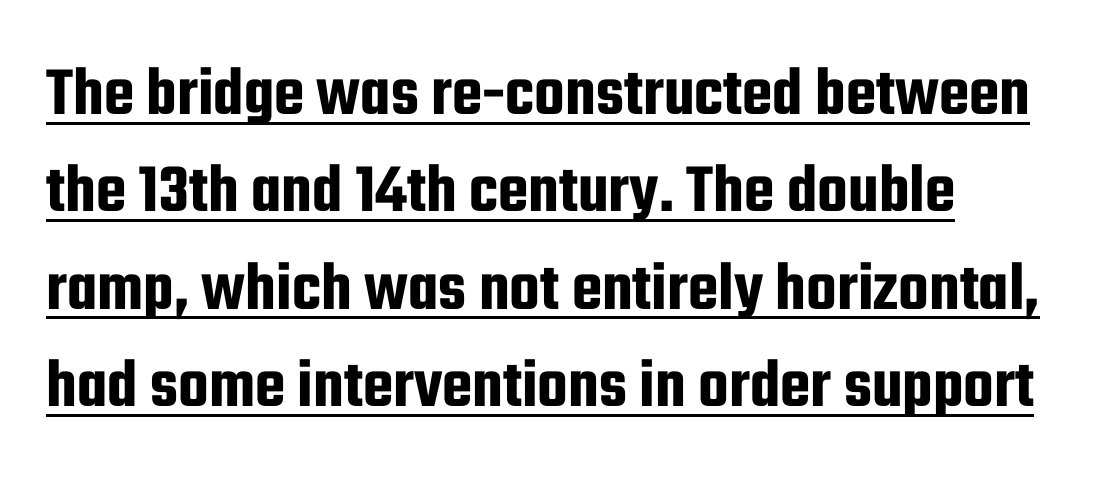
Q: Is the text italic (slanted)? A: No, it is upright.
Q: Is the typeface a serif or a sans-serif typeface? A: Sans-serif.
Q: Is the text underlined? A: Yes.
Q: Is the spacing between letters normal or unusually wide? A: Normal.
Q: Is the spacing between lines tight, normal or loose? A: Normal.
Q: Width (condensed, normal, or wide)? A: Condensed.
Q: Stroke contrast? A: Low.
Q: x-height? A: Medium.
Q: Monospaced? A: No.
